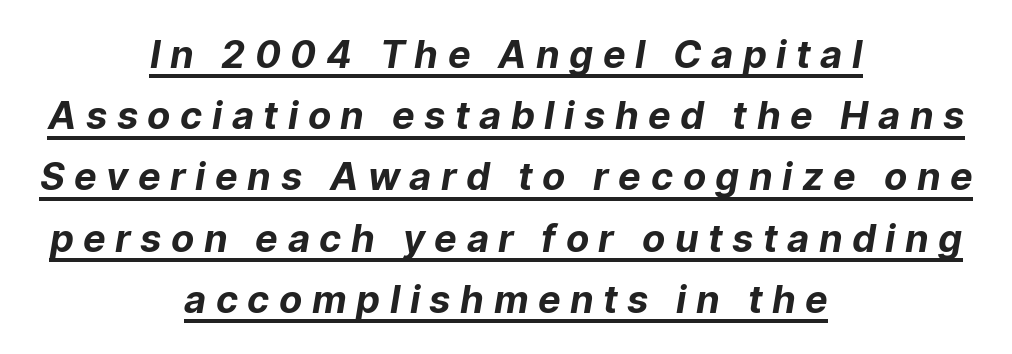
A typesetter would call this heavily tracked-out type. Here the designer chose a conventional face with non-uniform glyph widths. This rendering uses center alignment, leaving both contours irregular but symmetric. What weight is shown? A full bold with thick strokes. The font family rendered here belongs to the sans-serif group. Horizontal bands of white between lines are of average thickness.
